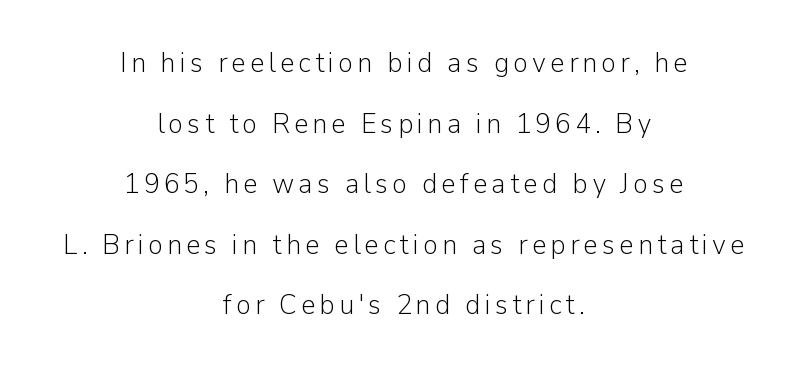
Q: Is the text bold? A: No.
Q: Is the text italic (slanted)? A: No, it is upright.
Q: Is the typeface a serif or a sans-serif typeface? A: Sans-serif.
Q: Is the text underlined? A: No.
Q: How is the paragraph aligned? A: Centered.
Q: Is the spacing between lines tight, normal or loose? A: Loose.
Q: Width (condensed, normal, or wide)? A: Normal.
Q: Stroke contrast? A: Low.
Q: x-height? A: Medium.
Q: Monospaced? A: No.
